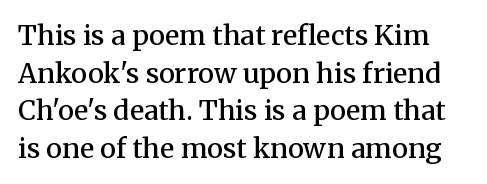
{"italic": "no", "bold": "semi", "underline": "no", "line_spacing": "normal", "line_spacing_ratio": 1.39, "letter_spacing": "normal", "letter_spacing_em": 0.0, "glyph_px": 27}
